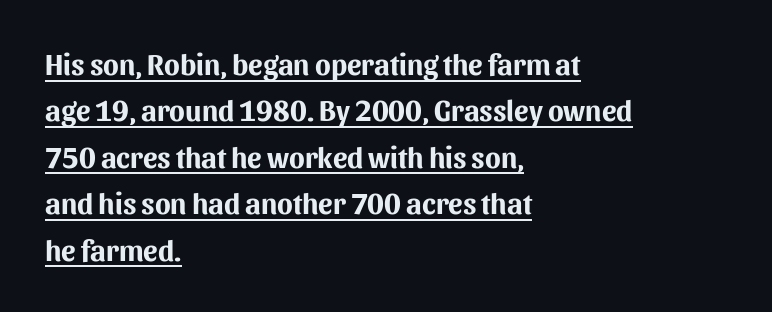
{"serif": "no", "italic": "no", "bold": "yes", "weight": "bold", "width": "normal", "stroke_contrast": "medium", "x_height": "medium", "monospaced": "no", "underline": "yes", "align": "left", "line_spacing": "normal", "line_spacing_ratio": 1.6, "letter_spacing": "normal", "letter_spacing_em": 0.0, "glyph_px": 29}
